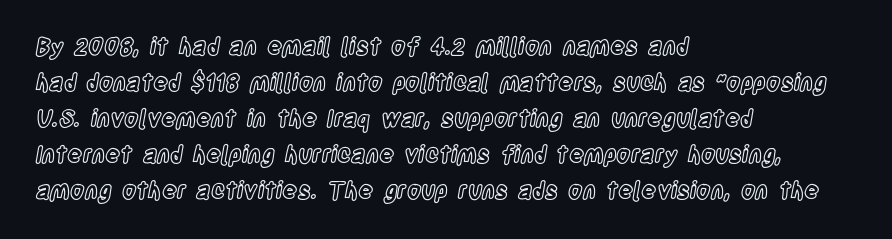
The image shows 23 px text type; set left-aligned, normal line spacing (1.57x), normal letter spacing, not underlined.
